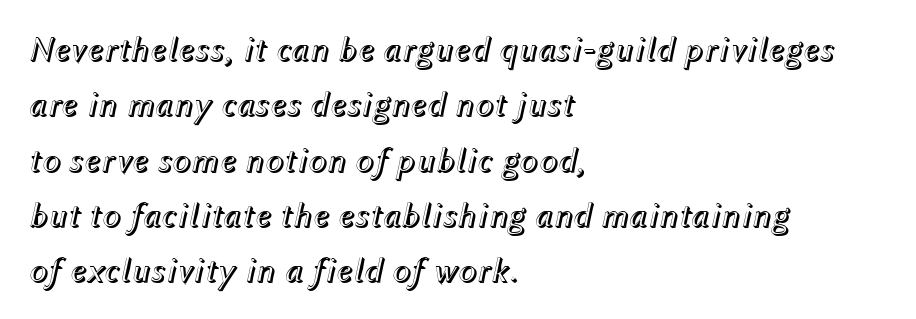
Honestly, the letter spacing is just normal — you wouldn't notice it. Line spacing here is normal. Think of a printed novel: that variable character pitch is what you see here. A student would call this left alignment; a typographer would say flush left, rag right. Underline: absent. These lines were composed using italics.
